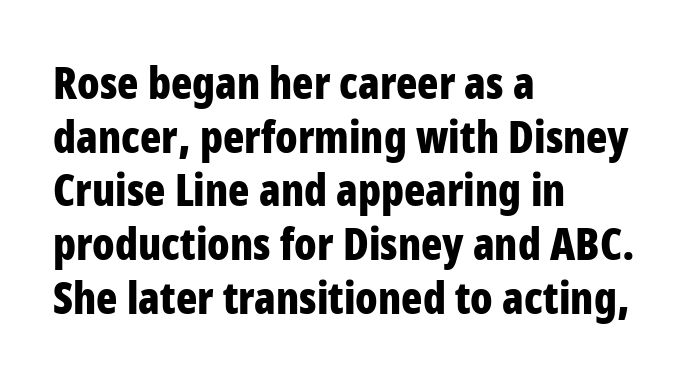
{"serif": "no", "italic": "no", "bold": "yes", "weight": "bold", "width": "condensed", "stroke_contrast": "low", "x_height": "large", "monospaced": "no", "underline": "no", "align": "left", "line_spacing_ratio": 1.22, "letter_spacing": "normal", "letter_spacing_em": 0.0, "glyph_px": 44}
